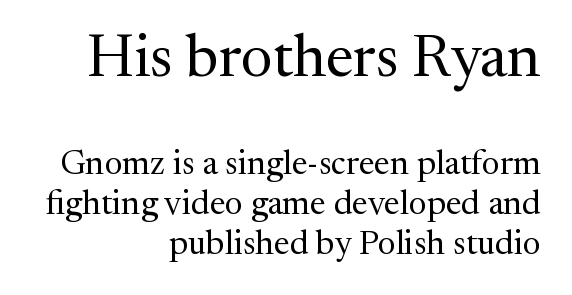
The image shows 60 px regular-weight serif type, upright; set right-aligned, line spacing 1.17x, normal letter spacing, not underlined; the first (top) block is 1.76x larger; medium stroke contrast and a medium x-height.
